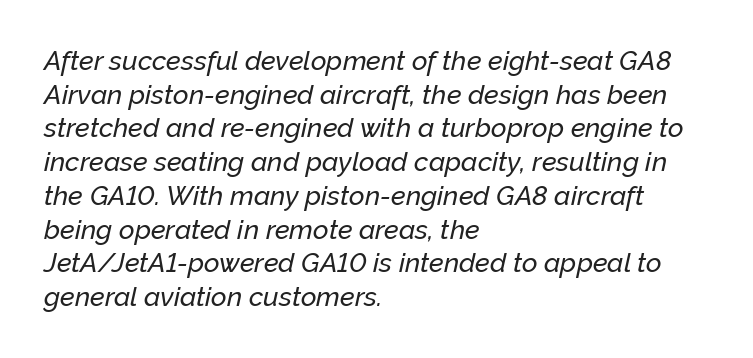
{"italic": "yes", "lean": "right", "slant_degrees": 12, "underline": "no", "align": "left", "line_spacing": "normal", "line_spacing_ratio": 1.25, "letter_spacing": "normal", "letter_spacing_em": 0.0, "glyph_px": 27}
